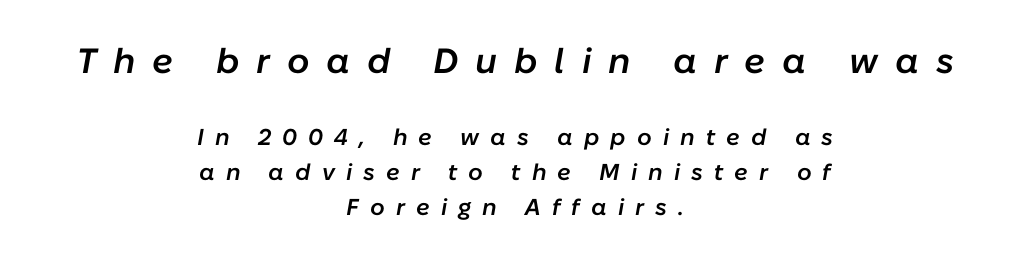
The image shows 35 px semibold type, italic (leaning right); set centered, normal line spacing (1.52x), unusually wide letter spacing (+0.48 em), not underlined; the first (top) block is 1.52x larger; low stroke contrast and a medium x-height.
